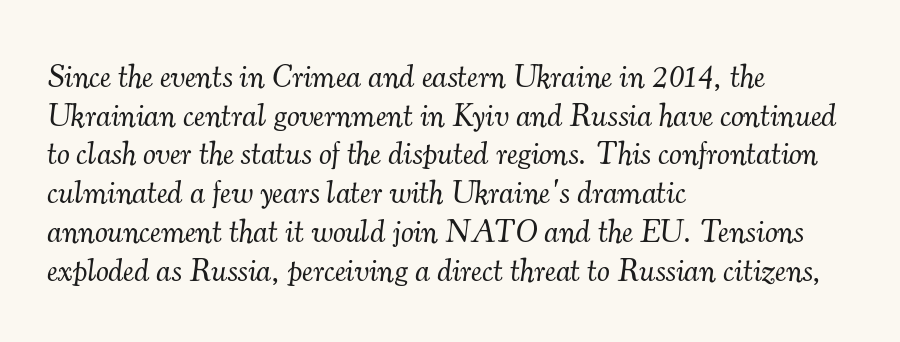
{"serif": "yes", "italic": "yes", "lean": "right", "slant_degrees": 7, "bold": "no", "weight": "light", "width": "normal", "stroke_contrast": "medium", "x_height": "small", "monospaced": "no", "underline": "no", "align": "left", "line_spacing_ratio": 1.21, "letter_spacing": "normal", "letter_spacing_em": 0.0, "glyph_px": 32}
